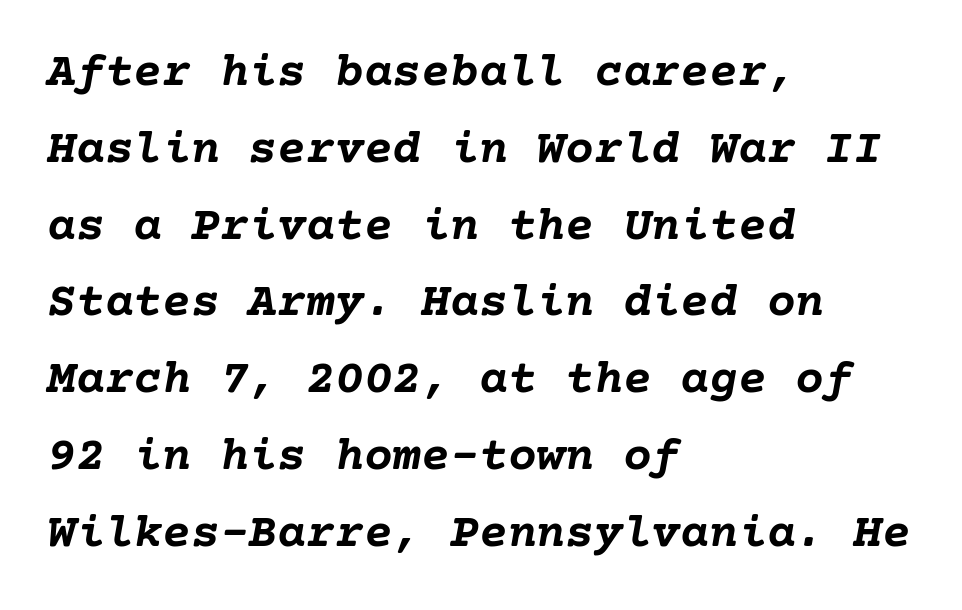
Q: Is the text bold? A: Yes.
Q: Is the text italic (slanted)? A: Yes, it leans right by about 10 degrees.
Q: Is the text underlined? A: No.
Q: How is the paragraph aligned? A: Left-aligned.
Q: Is the spacing between letters normal or unusually wide? A: Normal.
Q: Is the spacing between lines tight, normal or loose? A: Normal.
Q: Width (condensed, normal, or wide)? A: Normal.
Q: Stroke contrast? A: Low.
Q: x-height? A: Medium.
